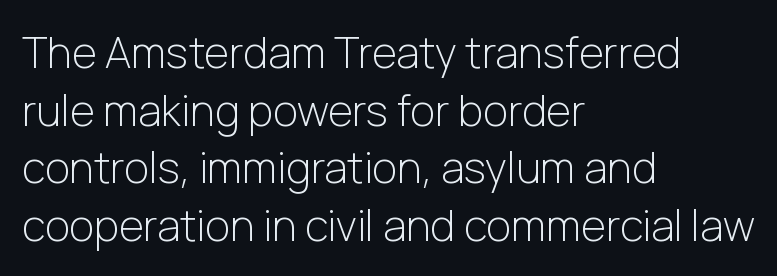
Left-aligned paragraph, ragged on the right. Grotesque or geometric, the face here clearly has no serifs. Every character sits straight up, as roman type does. Leading matches the norm, producing a regular column. Inter-character spacing is left at the font's built-in metrics. Here the designer chose a conventional face with non-uniform glyph widths.
